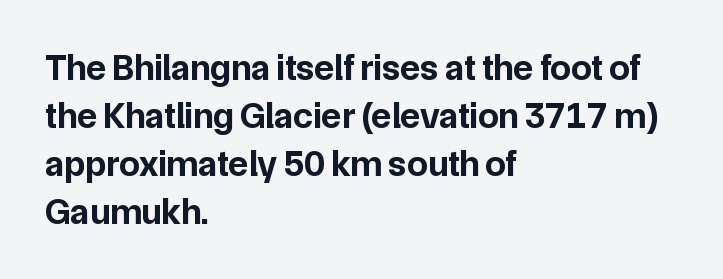
Bold? Absolutely — the strokes are thick and heavy. Each new line begins a customary step beneath the previous one. This sample has the flowing, uneven cadence of proportional lettering. The type family on display is of the sans-serif kind. All the whitespace from short lines collects on the right. Inter-character spacing is left at the font's built-in metrics.
